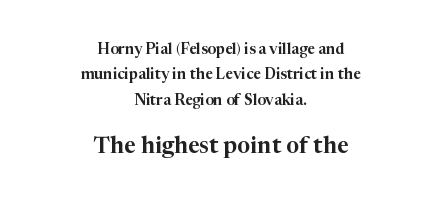
Default kerning and tracking; the words read as compact shapes. Does the copy run flush right? No — it is centered line by line. Check under the words: just untouched page. Note: smaller setting up top, larger setting below. The line-height multiplier appears to be the usual default.
